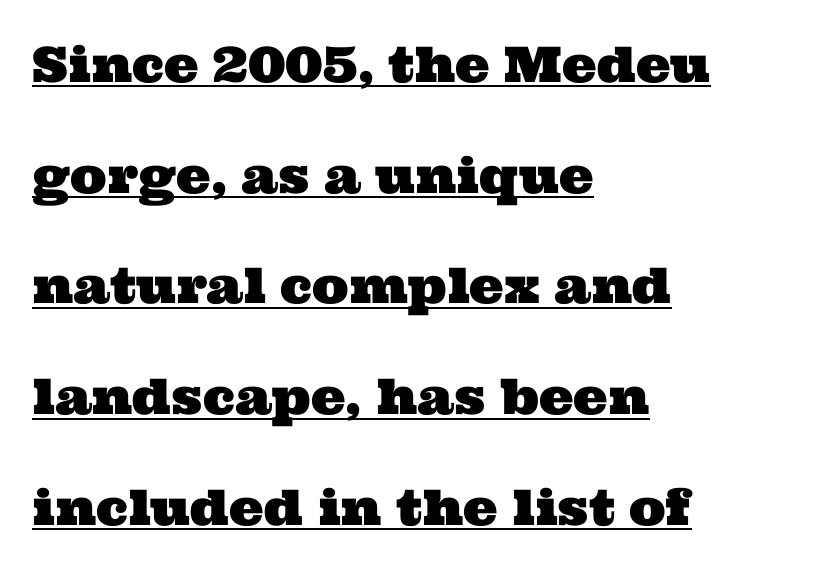
Each letter keeps its own natural width here, so spacing adapts to shape. A serif font was chosen for this passage. Nothing unusual about the tracking: characters are spaced as the font intends. You can see a thin bar hugging the bottom of the glyphs. Alignment: flush left. The designer dialed line spacing up above the default.
